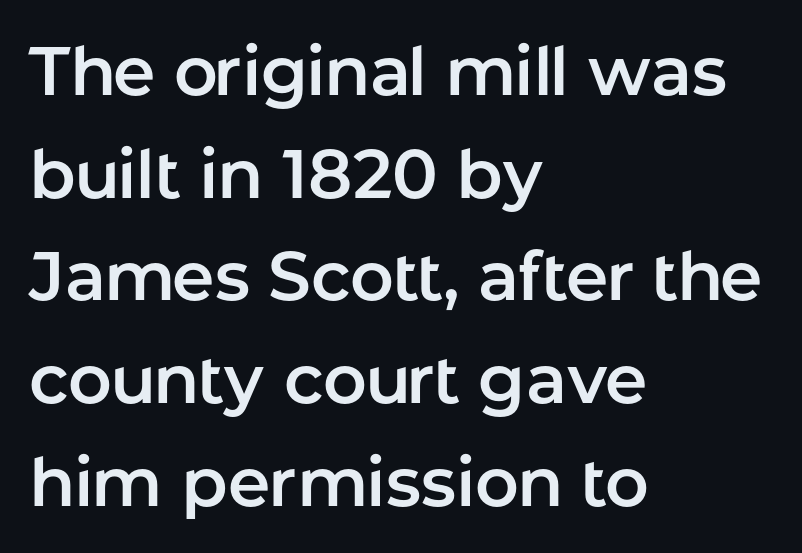
The image shows 68 px sans-serif type, upright; set left-aligned, normal line spacing (1.51x), normal letter spacing, not underlined; low stroke contrast and a medium x-height.
